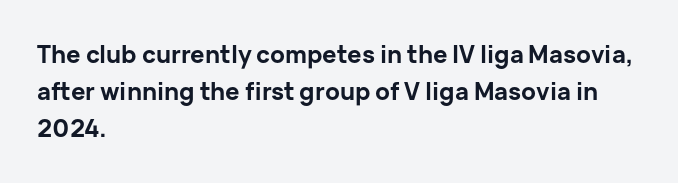
The image shows 24 px bold type, upright; set left-aligned, normal line spacing (1.55x), normal letter spacing, not underlined.
